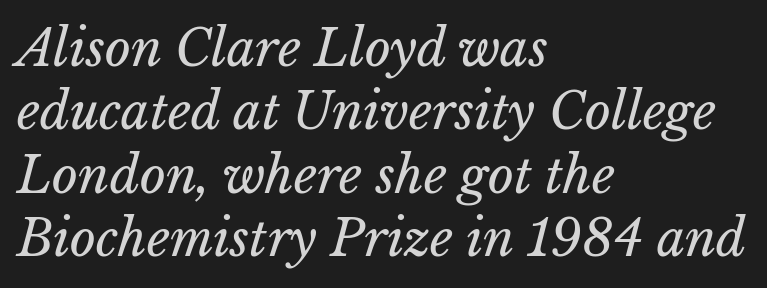
The space between consecutive lines is moderate. Does the copy run flush right? No — it runs flush left. The weight tops out at a normal text grade. Character widths vary here, with narrow letters taking less room than wide ones. The zone under the glyphs is completely vacant. The gaps between neighbouring characters are ordinary and unremarkable.
